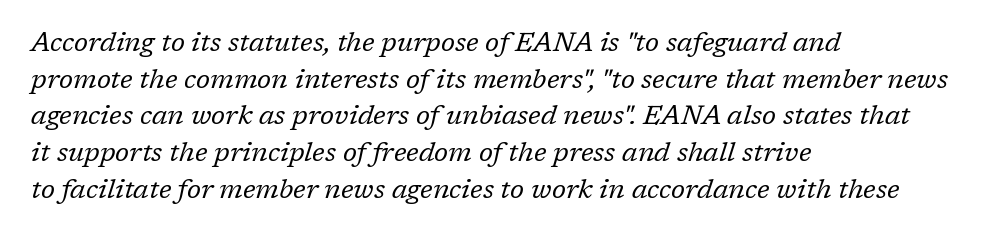
{"italic": "yes", "lean": "right", "slant_degrees": 17, "bold": "no", "underline": "no", "align": "left", "line_spacing": "normal", "line_spacing_ratio": 1.36, "letter_spacing": "normal", "letter_spacing_em": 0.0, "glyph_px": 27}
